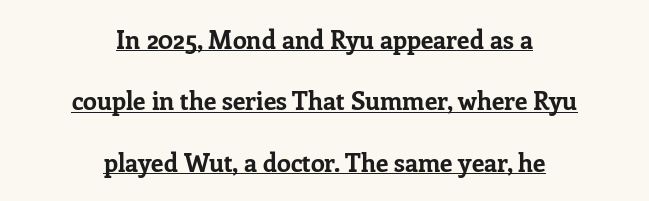
Is there much room between lines? Yes — plenty of vertical air separates them. Somebody hit Ctrl+U on this one — the words are underlined. The typesetting leans heavy: a genuine bold. Notice how the passage keeps no hard edge, just a central spine. Italic: no, the glyphs are upright roman. Compared with typical body copy, the letter spacing here is the same.
